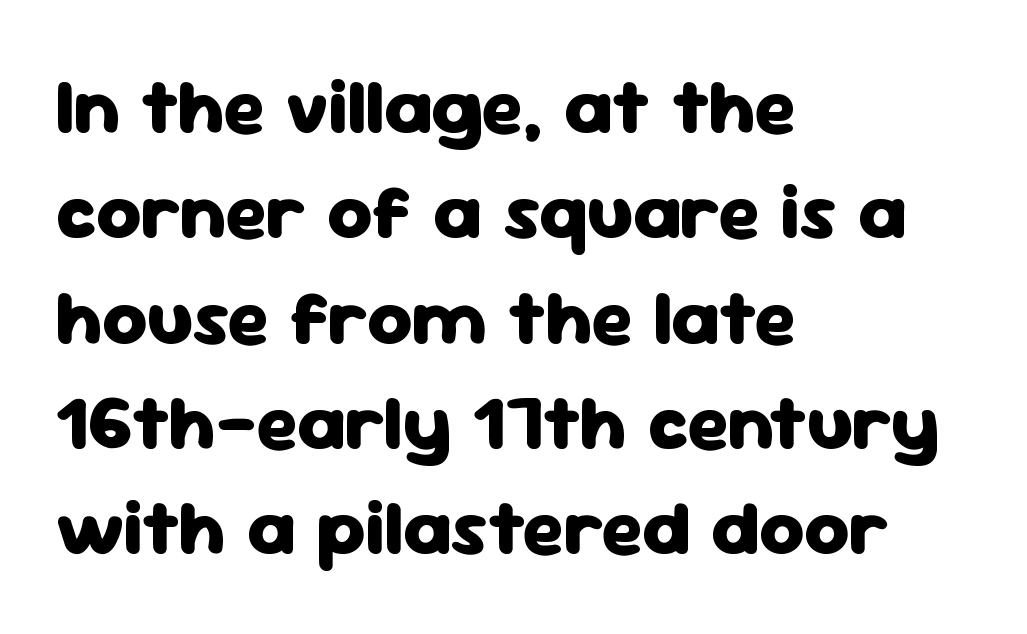
Q: Is the text bold? A: Yes.
Q: Is the text italic (slanted)? A: No, it is upright.
Q: Is the typeface a serif or a sans-serif typeface? A: Sans-serif.
Q: Is the text underlined? A: No.
Q: How is the paragraph aligned? A: Left-aligned.
Q: Is the spacing between letters normal or unusually wide? A: Normal.
Q: Is the spacing between lines tight, normal or loose? A: Normal.
Q: Width (condensed, normal, or wide)? A: Normal.
Q: Stroke contrast? A: Low.
Q: x-height? A: Medium.
Q: Monospaced? A: No.
